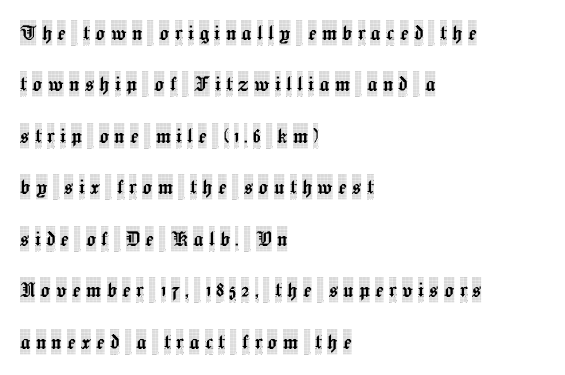
{"italic": "no", "underline": "no", "align": "left", "line_spacing": "loose", "line_spacing_ratio": 2.06, "letter_spacing": "wide", "letter_spacing_em": 0.21, "glyph_px": 25}
